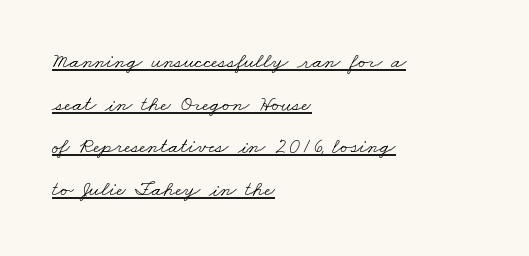
Q: Is the text bold? A: No.
Q: Is the text underlined? A: Yes.
Q: How is the paragraph aligned? A: Left-aligned.
Q: Is the spacing between letters normal or unusually wide? A: Normal.
Q: Is the spacing between lines tight, normal or loose? A: Loose.
